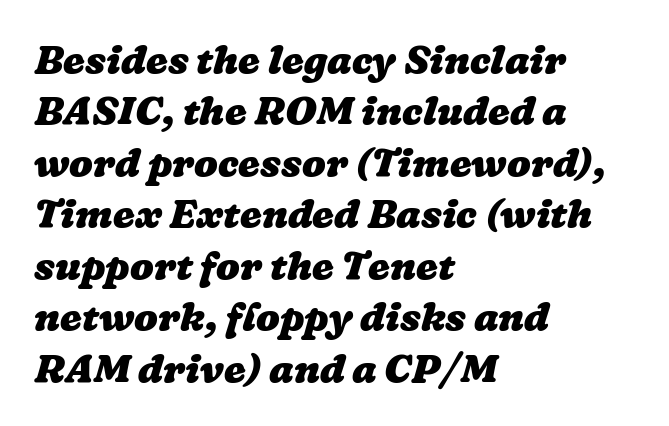
{"bold": "yes", "weight": "heavy", "width": "wide", "stroke_contrast": "low", "x_height": "medium", "monospaced": "no", "underline": "no", "align": "left", "line_spacing": "normal", "line_spacing_ratio": 1.32, "letter_spacing": "normal", "letter_spacing_em": 0.0, "glyph_px": 39}
